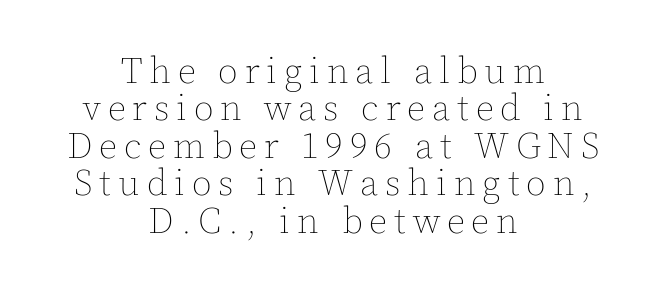
{"italic": "no", "bold": "no", "weight": "thin", "width": "normal", "x_height": "medium", "monospaced": "no", "underline": "no", "align": "center", "line_spacing": "tight", "line_spacing_ratio": 1.04, "glyph_px": 36}
